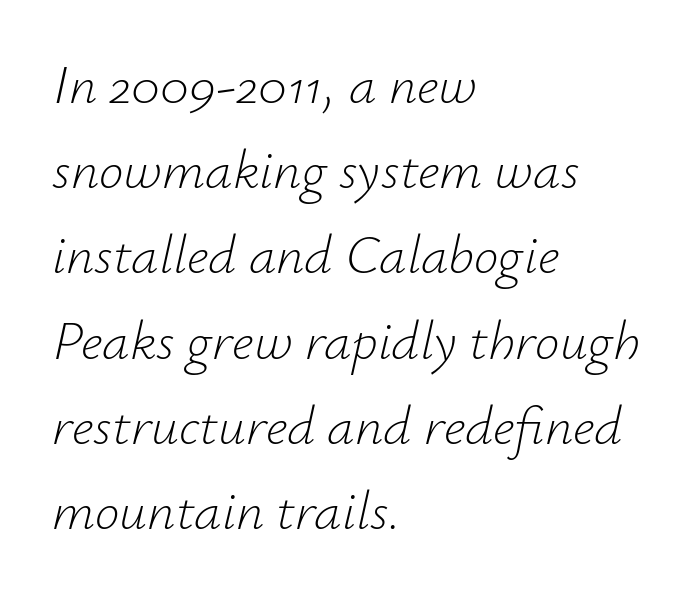
The space between consecutive lines is moderate. The passage shown is typed in a proportional face where columns would drift. The rendering anchors every line to the left-hand side. The strokes are not fattened; the text isn't bold. Any mark beneath the type? The region is blank. Standard letterfit; no display-style spreading of the glyphs.
